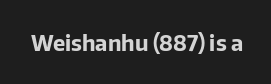
The image shows 22 px bold type, upright; set normal letter spacing, not underlined.
